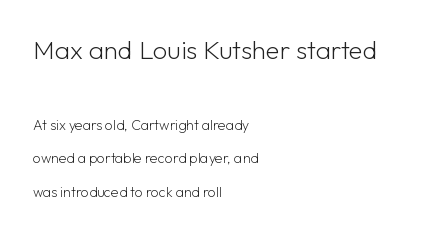
Q: Is the text bold? A: No.
Q: Is the text italic (slanted)? A: No, it is upright.
Q: Is the text underlined? A: No.
Q: How is the paragraph aligned? A: Left-aligned.
Q: Is the spacing between letters normal or unusually wide? A: Normal.
Q: Is the spacing between lines tight, normal or loose? A: Loose.
Q: Which block of text is set in a larger size, the first (top) or the second (bottom)? A: The first (top) one.
